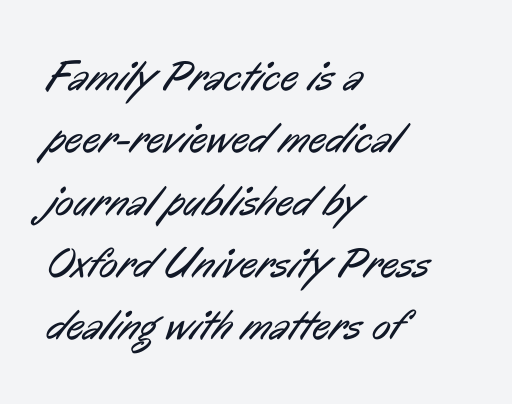
The image shows 43 px regular-weight, condensed sans-serif type; set left-aligned, normal line spacing (1.45x), normal letter spacing, not underlined; low stroke contrast and a medium x-height.
